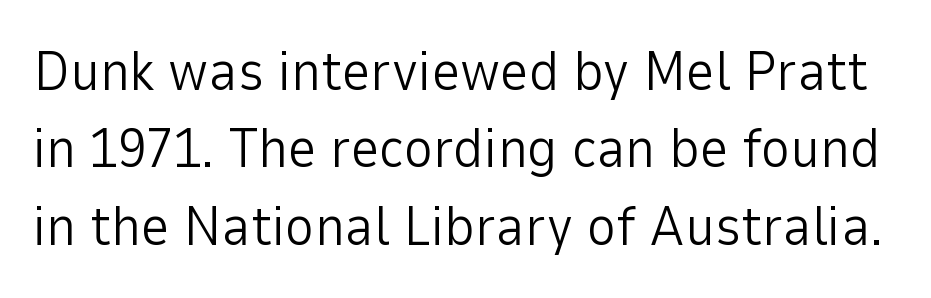
The image shows 56 px light sans-serif type, upright; set normal line spacing (1.38x), normal letter spacing, not underlined; low stroke contrast and a medium x-height.
